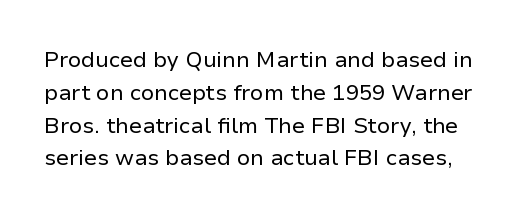
{"italic": "no", "bold": "no", "underline": "no", "line_spacing": "normal", "line_spacing_ratio": 1.49, "letter_spacing": "normal", "letter_spacing_em": 0.0, "glyph_px": 22}
